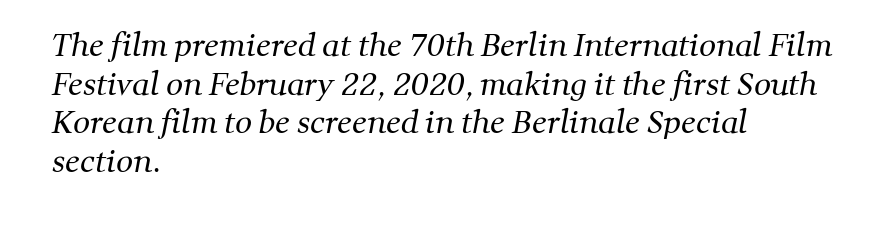
Q: Is the text bold? A: No.
Q: Is the typeface a serif or a sans-serif typeface? A: Serif.
Q: Is the text underlined? A: No.
Q: How is the paragraph aligned? A: Left-aligned.
Q: Is the spacing between letters normal or unusually wide? A: Normal.
Q: Is the spacing between lines tight, normal or loose? A: Normal.
Q: Width (condensed, normal, or wide)? A: Normal.
Q: Stroke contrast? A: Medium.
Q: x-height? A: Medium.
Q: Monospaced? A: No.
